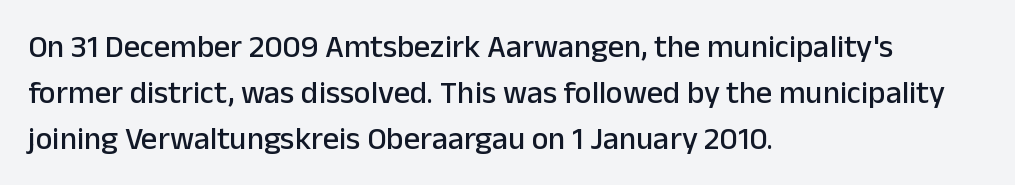
Q: Is the text italic (slanted)? A: No, it is upright.
Q: Is the typeface a serif or a sans-serif typeface? A: Sans-serif.
Q: Is the text underlined? A: No.
Q: How is the paragraph aligned? A: Left-aligned.
Q: Is the spacing between letters normal or unusually wide? A: Normal.
Q: Is the spacing between lines tight, normal or loose? A: Normal.
Q: Width (condensed, normal, or wide)? A: Normal.
Q: Stroke contrast? A: Low.
Q: x-height? A: Medium.
Q: Monospaced? A: No.
